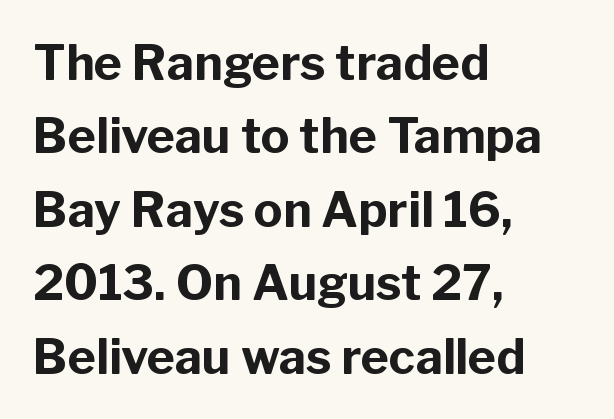
The image shows 48 px bold sans-serif type, upright; set left-aligned, normal line spacing (1.53x), normal letter spacing, not underlined; low stroke contrast and a medium x-height.
